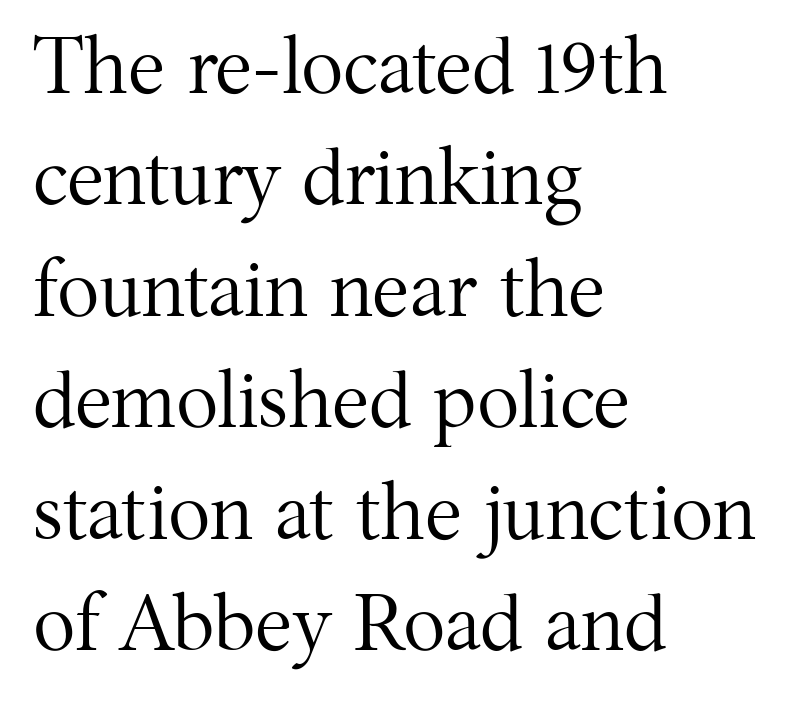
{"serif": "yes", "italic": "no", "bold": "no", "weight": "regular", "width": "normal", "stroke_contrast": "medium", "x_height": "medium", "monospaced": "no", "underline": "no", "align": "left", "line_spacing": "normal", "line_spacing_ratio": 1.41, "letter_spacing": "normal", "letter_spacing_em": 0.0, "glyph_px": 79}
